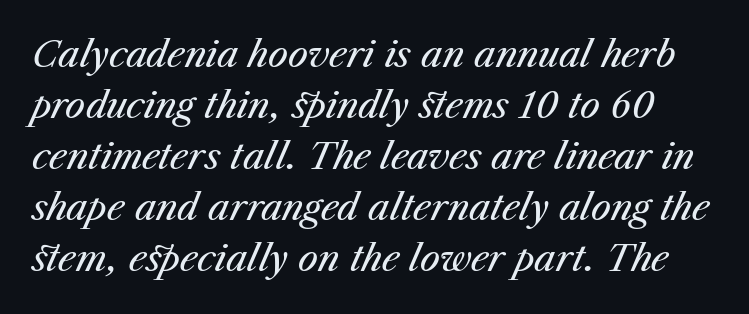
The image shows 36 px regular-weight type, italic (leaning right); set normal line spacing (1.42x), normal letter spacing, not underlined; medium stroke contrast and a medium x-height.
